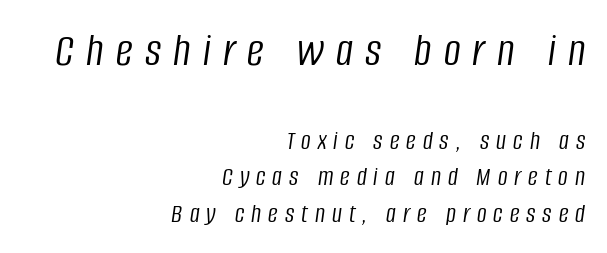
{"italic": "yes", "lean": "right", "slant_degrees": 8, "bold": "no", "weight": "light", "width": "condensed", "stroke_contrast": "low", "x_height": "large", "monospaced": "no", "underline": "no", "align": "right", "line_spacing": "normal", "line_spacing_ratio": 1.36, "letter_spacing": "wide", "letter_spacing_em": 0.26, "larger_block": "first", "size_ratio": 1.74, "glyph_px": 47}
